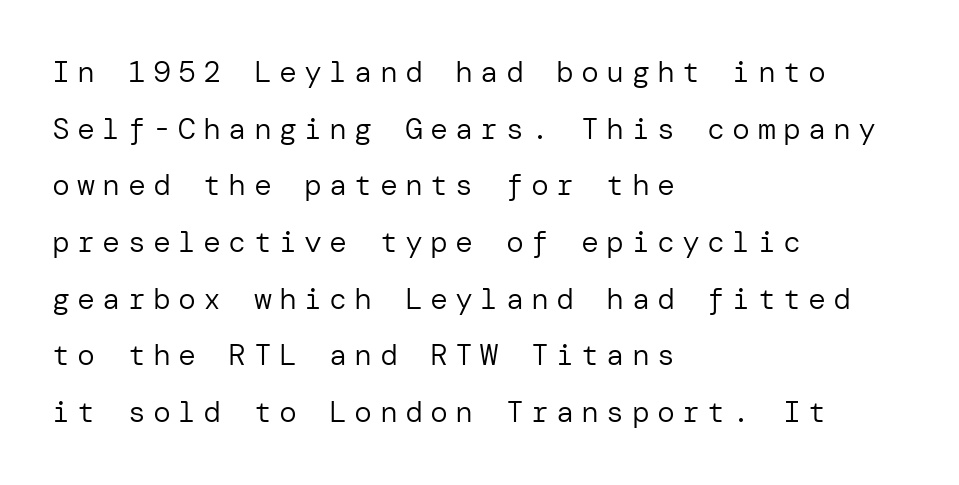
{"serif": "no", "italic": "no", "bold": "no", "weight": "regular", "width": "normal", "stroke_contrast": "low", "x_height": "medium", "underline": "no", "align": "left", "line_spacing_ratio": 1.89, "letter_spacing": "wide", "letter_spacing_em": 0.24, "glyph_px": 30}
